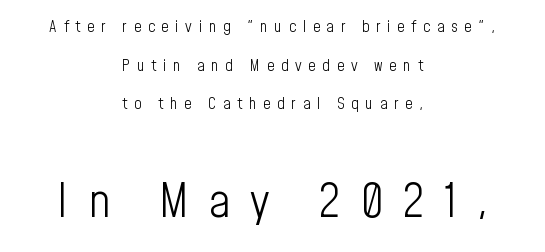
The image shows 47 px light, condensed sans-serif type, upright; set centered, loose line spacing (2.42x), unusually wide letter spacing (+0.42 em), not underlined; the second (bottom) block is 2.94x larger; low stroke contrast and a medium x-height.
